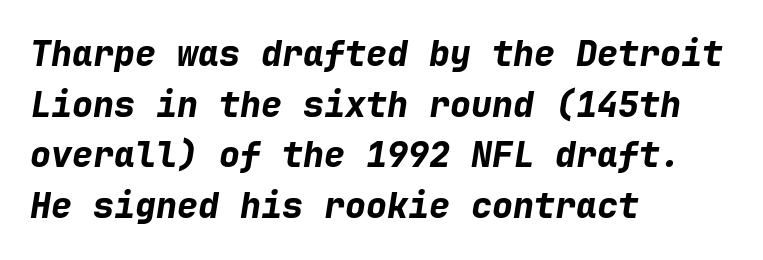
The image shows 35 px bold type, italic (leaning right), monospaced; set left-aligned, normal line spacing (1.45x), normal letter spacing, not underlined; low stroke contrast and a medium x-height.
